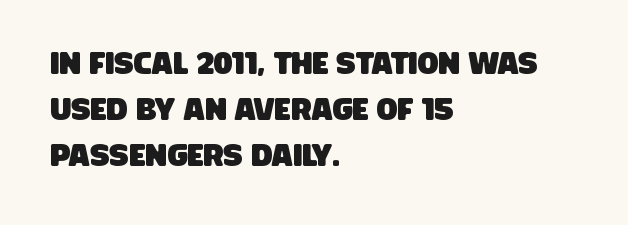
The image shows 31 px condensed sans-serif type; set left-aligned, normal line spacing (1.49x), normal letter spacing, not underlined; low stroke contrast and a large x-height.
